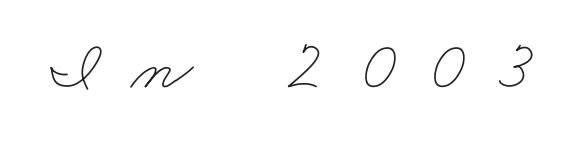
Think of a printed novel: that variable character pitch is what you see here. A typesetter would call this heavily tracked-out type. The passage shown is not underscored anywhere. Letters have the restrained weight of plain body copy at most.
